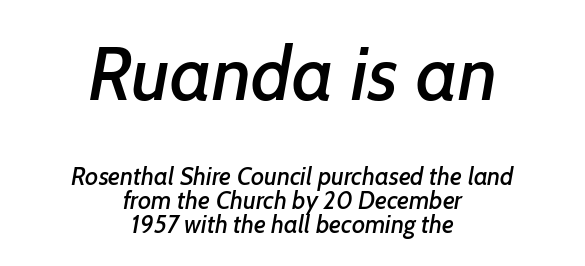
Q: Is the typeface a serif or a sans-serif typeface? A: Sans-serif.
Q: Is the text underlined? A: No.
Q: How is the paragraph aligned? A: Centered.
Q: Is the spacing between letters normal or unusually wide? A: Normal.
Q: Is the spacing between lines tight, normal or loose? A: Tight.
Q: Which block of text is set in a larger size, the first (top) or the second (bottom)? A: The first (top) one.
Q: Width (condensed, normal, or wide)? A: Normal.
Q: Stroke contrast? A: Low.
Q: x-height? A: Medium.
Q: Monospaced? A: No.
